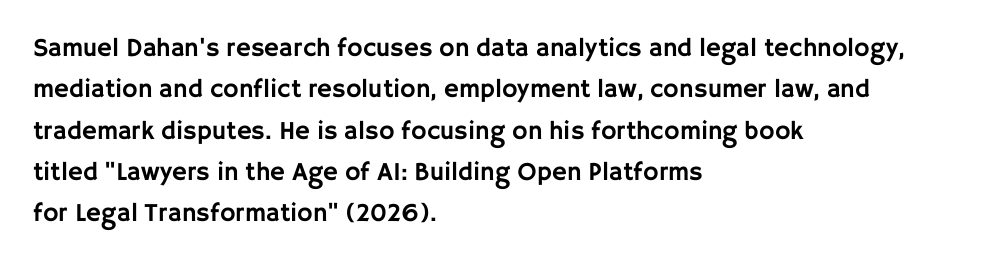
Honestly, there is no underline to notice here at all. Nothing unusual about the tracking: characters are spaced as the font intends. These lines stack with their left ends in a neat column. Posture: vertical. Normally led — the rows are evenly, conventionally spaced.
